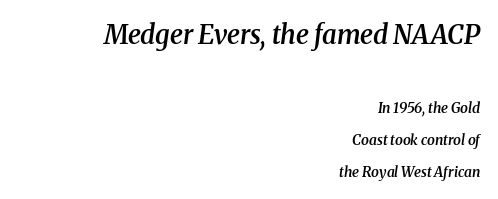
The image shows 26 px text type, italic (leaning right); set right-aligned, loose line spacing (2.3x), normal letter spacing, not underlined; the first (top) block is 1.86x larger.
